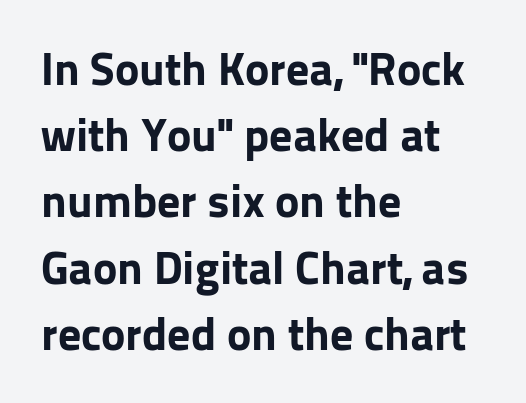
The image shows 46 px bold sans-serif type, upright; set left-aligned, normal line spacing (1.44x), normal letter spacing, not underlined; low stroke contrast and a medium x-height.
